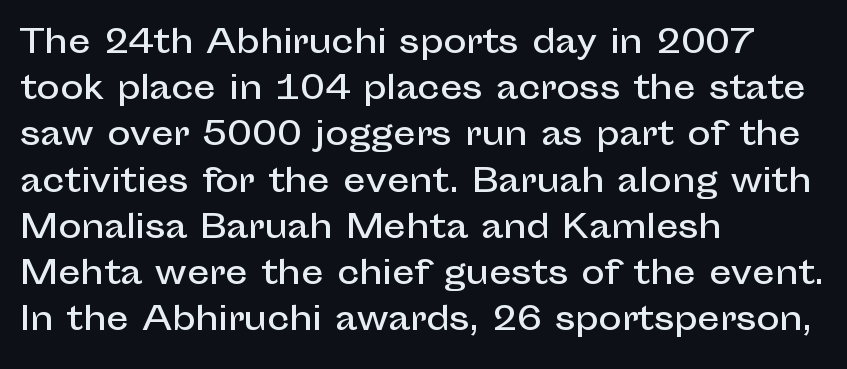
The designer went with a sans here, leaving each stem footless. Summary of vertical rhythm: regular, with standard interline spacing. There is no visible air inserted between adjacent glyphs. Here the designer chose a conventional face with non-uniform glyph widths. Where is the straight margin? On the left.
